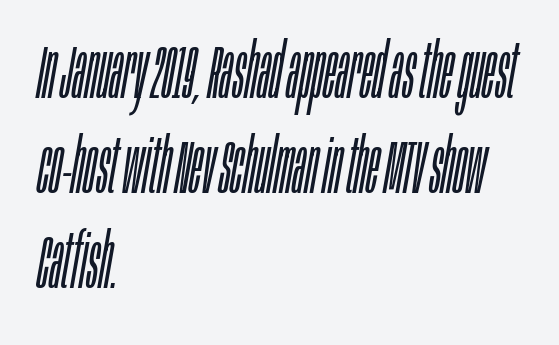
The image shows 75 px light, condensed type, italic (leaning right); set left-aligned, normal line spacing (1.27x), normal letter spacing, not underlined; low stroke contrast and a large x-height.
